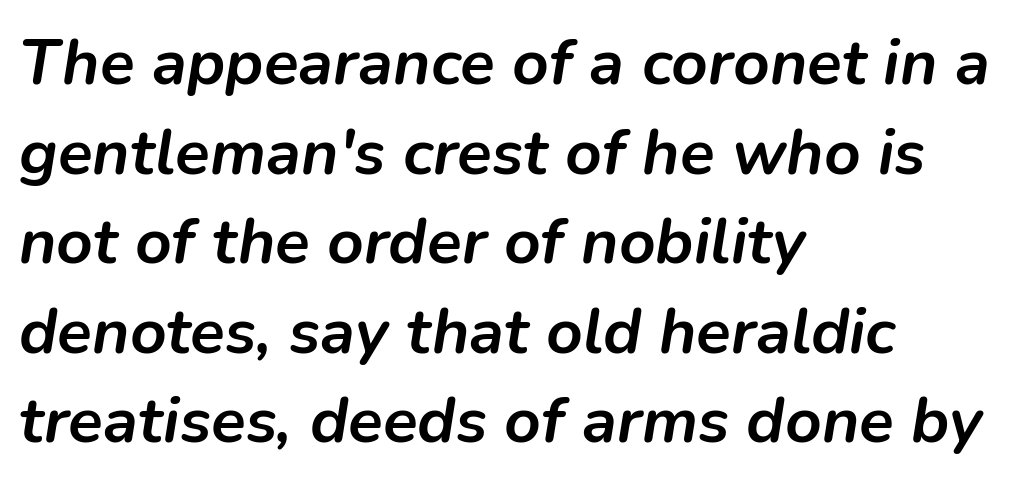
{"italic": "yes", "lean": "right", "slant_degrees": 9, "bold": "yes", "weight": "semibold", "width": "normal", "stroke_contrast": "low", "x_height": "medium", "monospaced": "no", "underline": "no", "align": "left", "line_spacing": "normal", "line_spacing_ratio": 1.4, "letter_spacing": "normal", "letter_spacing_em": 0.0, "glyph_px": 64}
